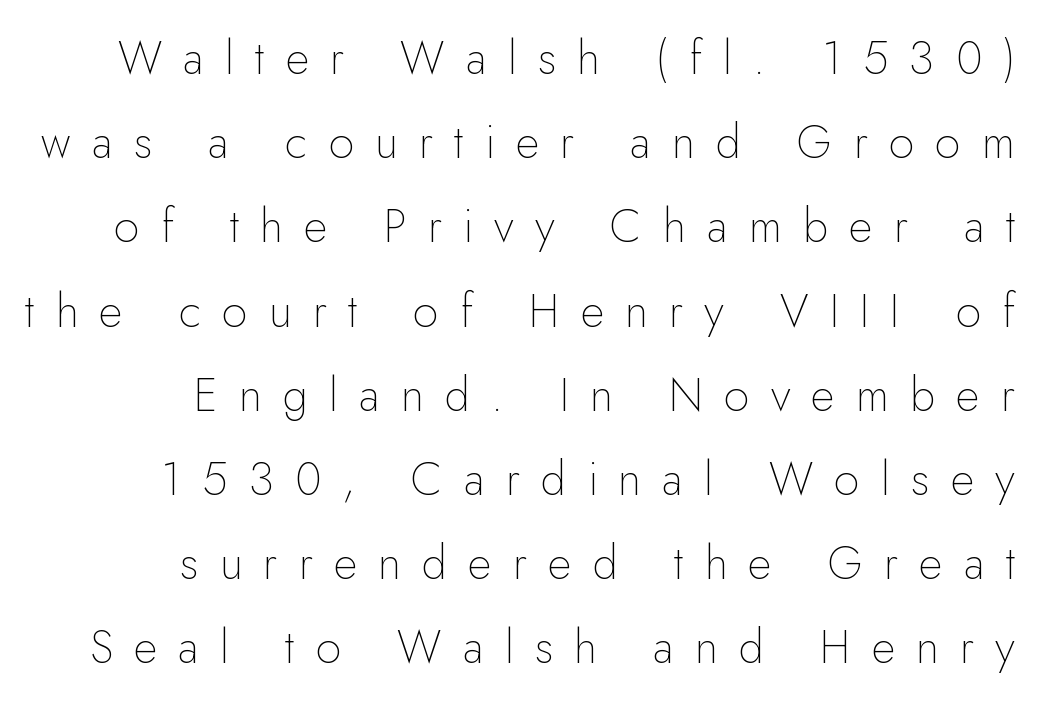
Think of a printed novel: that variable character pitch is what you see here. Nope, no serifs anywhere on these letters. Does the copy run flush right? Yes — the right margin is perfectly even. Only glyphs here, with clear space below each row. Loose tracking; the words dissolve into strings of separated letters.
